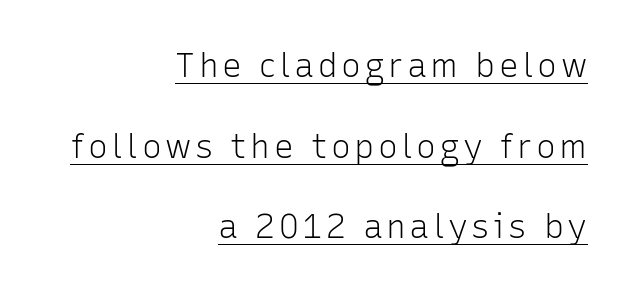
Q: Is the text bold? A: No.
Q: Is the text italic (slanted)? A: No, it is upright.
Q: Is the typeface a serif or a sans-serif typeface? A: Sans-serif.
Q: Is the text underlined? A: Yes.
Q: How is the paragraph aligned? A: Right-aligned.
Q: Is the spacing between lines tight, normal or loose? A: Loose.
Q: Width (condensed, normal, or wide)? A: Normal.
Q: Stroke contrast? A: Low.
Q: x-height? A: Medium.
Q: Monospaced? A: No.
